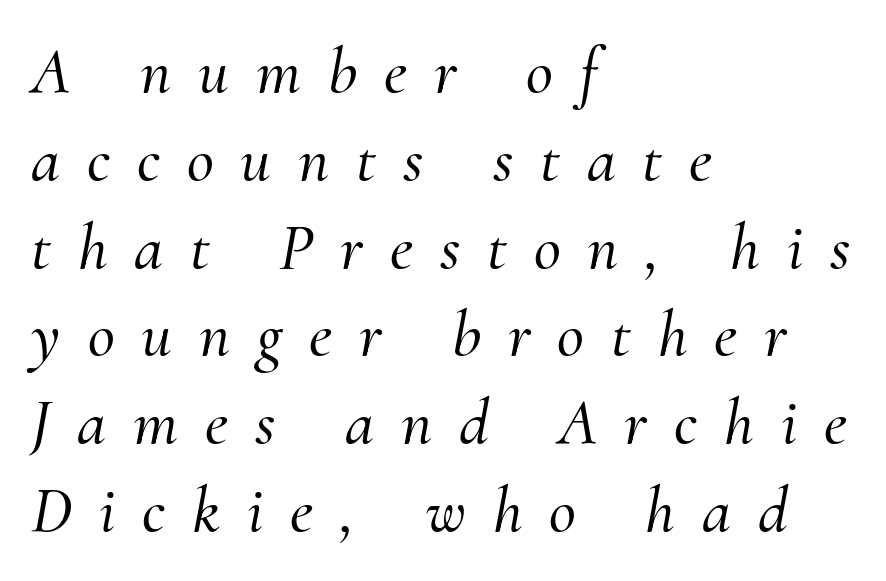
Q: Is the text italic (slanted)? A: Yes, it leans right by about 10 degrees.
Q: Is the typeface a serif or a sans-serif typeface? A: Serif.
Q: Is the text underlined? A: No.
Q: How is the paragraph aligned? A: Left-aligned.
Q: Is the spacing between letters normal or unusually wide? A: Unusually wide.
Q: Is the spacing between lines tight, normal or loose? A: Normal.
Q: Width (condensed, normal, or wide)? A: Normal.
Q: Stroke contrast? A: Medium.
Q: x-height? A: Small.
Q: Monospaced? A: No.
